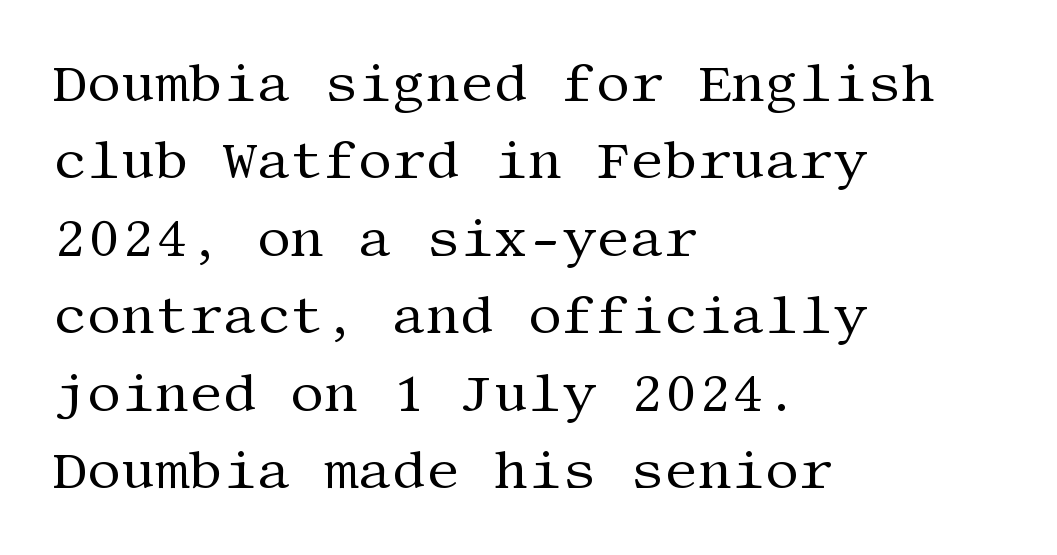
Q: Is the text bold? A: No.
Q: Is the text italic (slanted)? A: No, it is upright.
Q: Is the typeface a serif or a sans-serif typeface? A: Serif.
Q: Is the text underlined? A: No.
Q: How is the paragraph aligned? A: Left-aligned.
Q: Is the spacing between letters normal or unusually wide? A: Normal.
Q: Is the spacing between lines tight, normal or loose? A: Normal.
Q: Width (condensed, normal, or wide)? A: Normal.
Q: Stroke contrast? A: Medium.
Q: x-height? A: Large.
